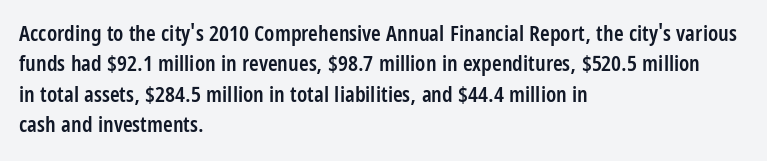
{"italic": "no", "bold": "semi", "underline": "no", "align": "left", "line_spacing": "normal", "line_spacing_ratio": 1.38, "letter_spacing": "normal", "letter_spacing_em": 0.0, "glyph_px": 22}
